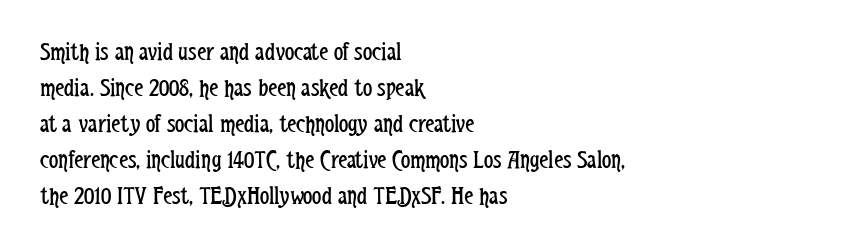
Q: Is the text bold? A: No.
Q: Is the text italic (slanted)? A: No, it is upright.
Q: Is the text underlined? A: No.
Q: How is the paragraph aligned? A: Left-aligned.
Q: Is the spacing between letters normal or unusually wide? A: Normal.
Q: Is the spacing between lines tight, normal or loose? A: Normal.
